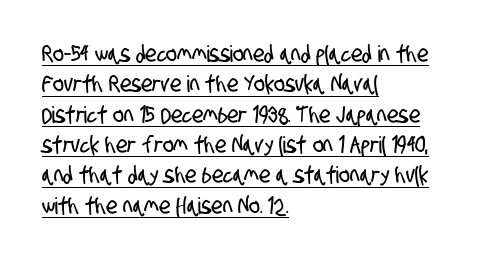
A student would call this left alignment; a typographer would say flush left, rag right. The vertical gap from one line to the next is medium. Here the glyphs are tracked normally, forming tight word shapes. You can see a thin bar hugging the bottom of the glyphs.
